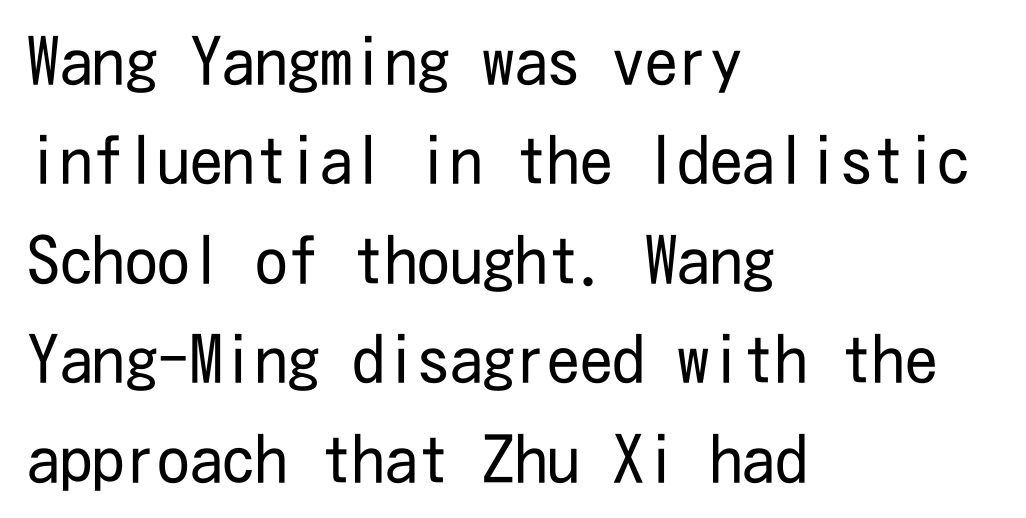
{"serif": "no", "italic": "no", "bold": "no", "weight": "regular", "width": "condensed", "stroke_contrast": "low", "x_height": "medium", "underline": "no", "align": "left", "line_spacing": "normal", "line_spacing_ratio": 1.53, "letter_spacing": "normal", "letter_spacing_em": 0.0, "glyph_px": 65}
